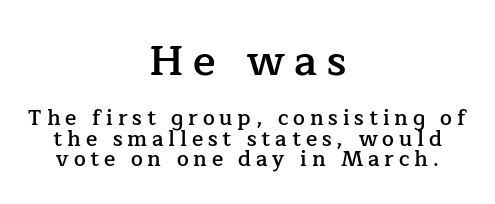
Q: Is the text bold? A: Semi-bold.
Q: Is the text italic (slanted)? A: No, it is upright.
Q: Is the typeface a serif or a sans-serif typeface? A: Serif.
Q: Is the text underlined? A: No.
Q: How is the paragraph aligned? A: Centered.
Q: Is the spacing between letters normal or unusually wide? A: Unusually wide.
Q: Is the spacing between lines tight, normal or loose? A: Tight.
Q: Which block of text is set in a larger size, the first (top) or the second (bottom)? A: The first (top) one.
Q: Width (condensed, normal, or wide)? A: Normal.
Q: Stroke contrast? A: Low.
Q: x-height? A: Medium.
Q: Monospaced? A: No.
